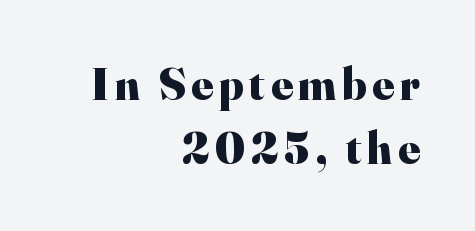
{"serif": "yes", "italic": "no", "bold": "yes", "weight": "heavy", "width": "normal", "stroke_contrast": "high", "x_height": "small", "monospaced": "no", "underline": "no", "align": "right", "line_spacing": "normal", "line_spacing_ratio": 1.42, "glyph_px": 45}
